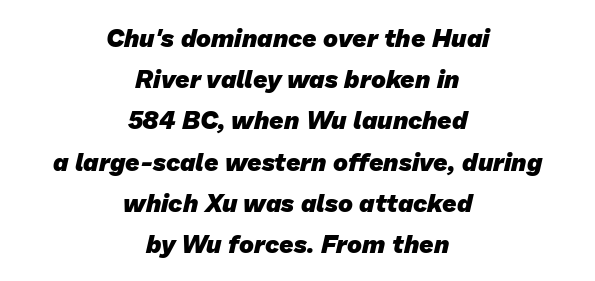
{"bold": "yes", "underline": "no", "align": "center", "line_spacing": "normal", "line_spacing_ratio": 1.65, "letter_spacing": "normal", "letter_spacing_em": 0.0, "glyph_px": 25}
